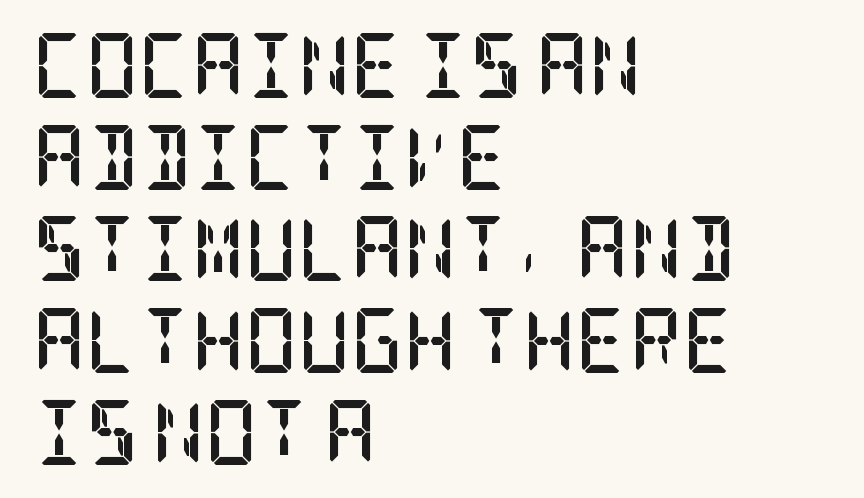
Q: Is the text bold? A: Yes.
Q: Is the text italic (slanted)? A: No, it is upright.
Q: Is the typeface a serif or a sans-serif typeface? A: Serif.
Q: Is the text underlined? A: No.
Q: How is the paragraph aligned? A: Left-aligned.
Q: Is the spacing between letters normal or unusually wide? A: Normal.
Q: Is the spacing between lines tight, normal or loose? A: Normal.
Q: Width (condensed, normal, or wide)? A: Condensed.
Q: Stroke contrast? A: Low.
Q: x-height? A: Large.
